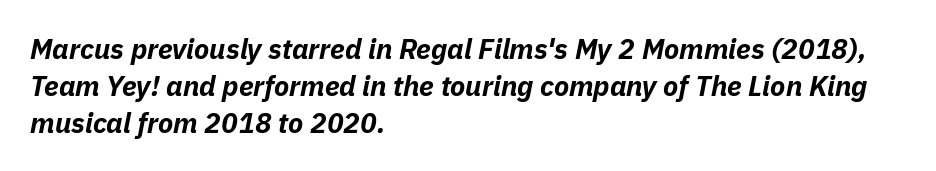
Q: Is the text bold? A: Yes.
Q: Is the text italic (slanted)? A: Yes, it leans right by about 11 degrees.
Q: Is the text underlined? A: No.
Q: How is the paragraph aligned? A: Left-aligned.
Q: Is the spacing between letters normal or unusually wide? A: Normal.
Q: Is the spacing between lines tight, normal or loose? A: Normal.
Q: Width (condensed, normal, or wide)? A: Normal.
Q: Stroke contrast? A: Low.
Q: x-height? A: Medium.
Q: Monospaced? A: No.
